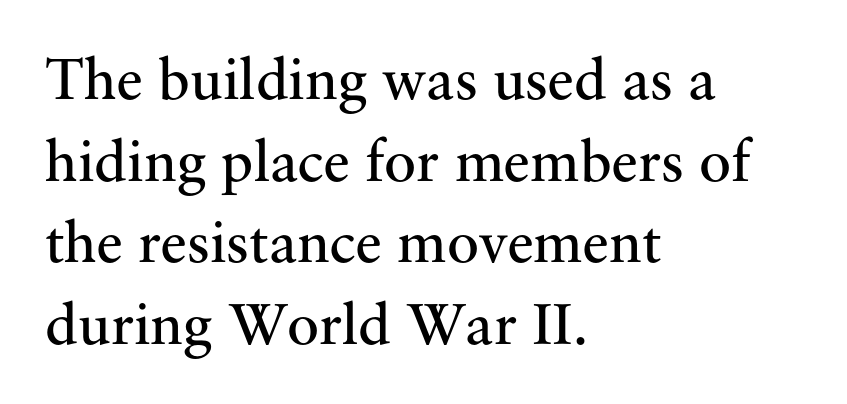
{"serif": "yes", "italic": "no", "bold": "no", "weight": "regular", "width": "normal", "stroke_contrast": "medium", "x_height": "small", "monospaced": "no", "underline": "no", "align": "left", "line_spacing": "normal", "line_spacing_ratio": 1.36, "letter_spacing": "normal", "letter_spacing_em": 0.0, "glyph_px": 60}
